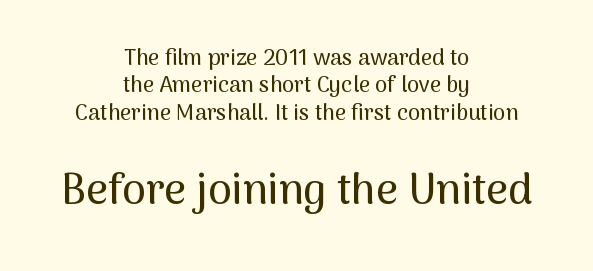
These lines keep a tight, regular rhythm from letter to letter. Varying glyph widths throughout — classic text-font behaviour. The glyphs are unaccompanied by any horizontal stroke below them. Type style note: lacks serifs. Two sizes are in play, and the larger belongs to the second block. Each line is balanced around a shared central axis.
